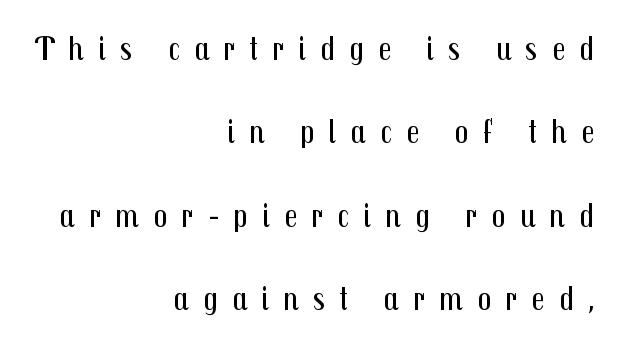
The image shows 35 px regular-weight, condensed sans-serif type, upright; set right-aligned, loose line spacing (2.38x), unusually wide letter spacing (+0.4 em), not underlined; medium stroke contrast and a medium x-height.
